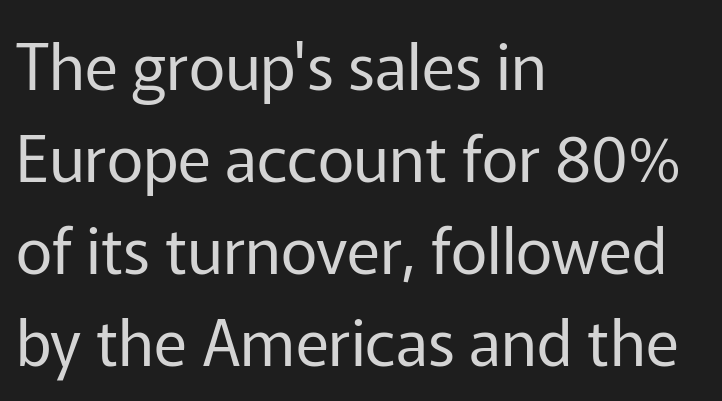
{"serif": "no", "italic": "no", "bold": "no", "weight": "regular", "width": "normal", "stroke_contrast": "low", "x_height": "medium", "monospaced": "no", "underline": "no", "align": "left", "line_spacing": "normal", "line_spacing_ratio": 1.46, "letter_spacing": "normal", "letter_spacing_em": 0.0, "glyph_px": 63}
